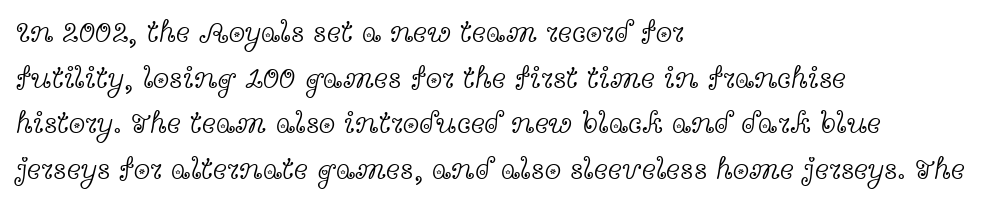
Q: Is the text bold? A: No.
Q: Is the text italic (slanted)? A: Yes.
Q: Is the typeface a serif or a sans-serif typeface? A: Serif.
Q: Is the text underlined? A: No.
Q: How is the paragraph aligned? A: Left-aligned.
Q: Is the spacing between letters normal or unusually wide? A: Normal.
Q: Is the spacing between lines tight, normal or loose? A: Normal.
Q: Width (condensed, normal, or wide)? A: Wide.
Q: x-height? A: Medium.
Q: Monospaced? A: No.
